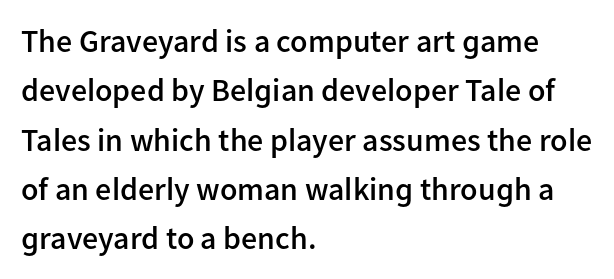
The image shows 32 px semibold sans-serif type, upright; set left-aligned, normal line spacing (1.54x), normal letter spacing, not underlined; low stroke contrast and a medium x-height.
